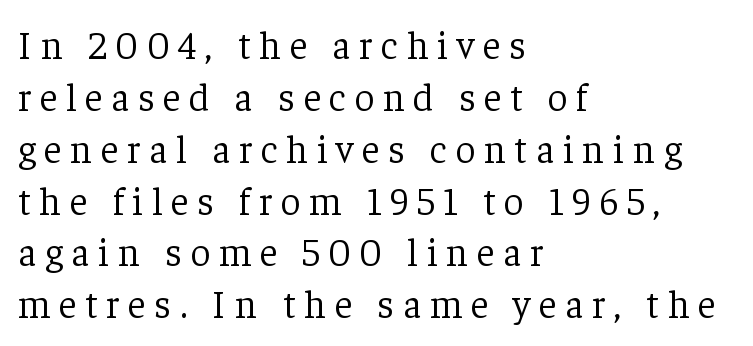
Q: Is the text bold? A: No.
Q: Is the text italic (slanted)? A: No, it is upright.
Q: Is the typeface a serif or a sans-serif typeface? A: Serif.
Q: Is the text underlined? A: No.
Q: How is the paragraph aligned? A: Left-aligned.
Q: Is the spacing between letters normal or unusually wide? A: Unusually wide.
Q: Is the spacing between lines tight, normal or loose? A: Normal.
Q: Width (condensed, normal, or wide)? A: Normal.
Q: Stroke contrast? A: Low.
Q: x-height? A: Medium.
Q: Monospaced? A: No.
